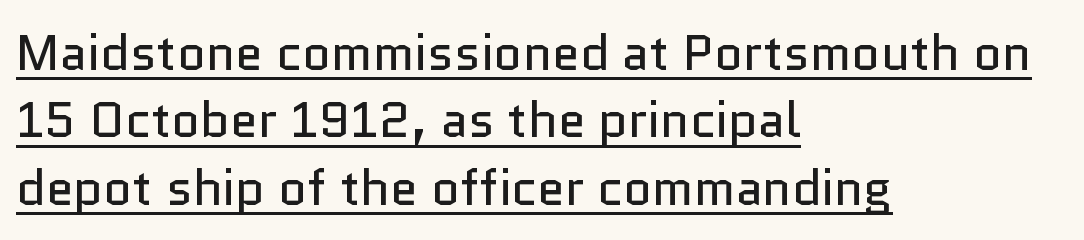
Students, observe the line beneath the letters — that is underlining. A student would call this left alignment; a typographer would say flush left, rag right. The lettering stays uniformly vertical, giving the passage a roman look. Does extra space separate the letters? No, they use regular spacing. Normally led — the rows are evenly, conventionally spaced.
